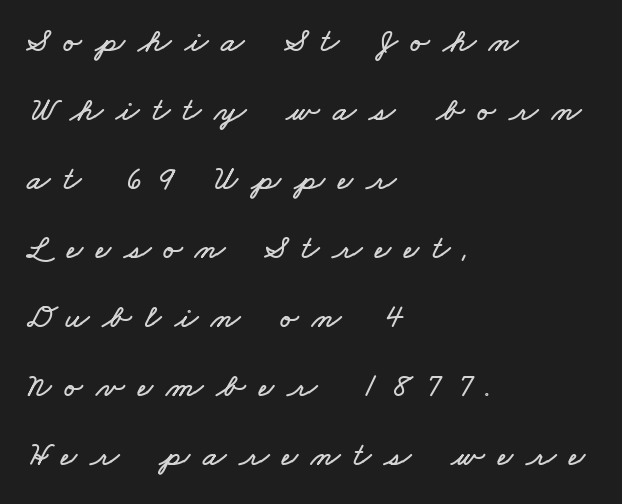
The image shows 34 px wide type; set left-aligned, loose line spacing (2.03x), unusually wide letter spacing (+0.39 em), not underlined; low stroke contrast and a small x-height.
